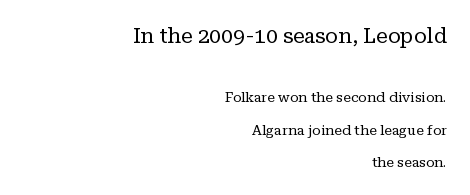
Q: Is the text bold? A: No.
Q: Is the text italic (slanted)? A: No, it is upright.
Q: Is the text underlined? A: No.
Q: How is the paragraph aligned? A: Right-aligned.
Q: Is the spacing between letters normal or unusually wide? A: Normal.
Q: Is the spacing between lines tight, normal or loose? A: Loose.
Q: Which block of text is set in a larger size, the first (top) or the second (bottom)? A: The first (top) one.
